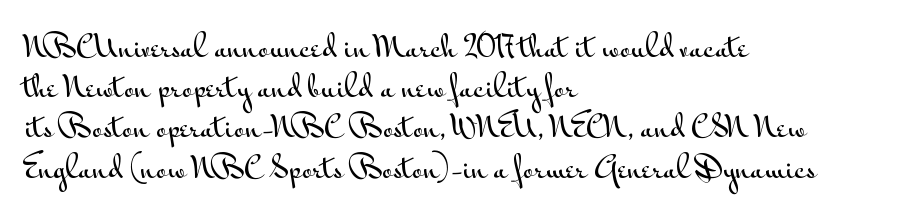
A typesetter would call this proportional, since set widths differ per character. A typesetter would call this zero additional tracking. The space between consecutive lines is moderate.
